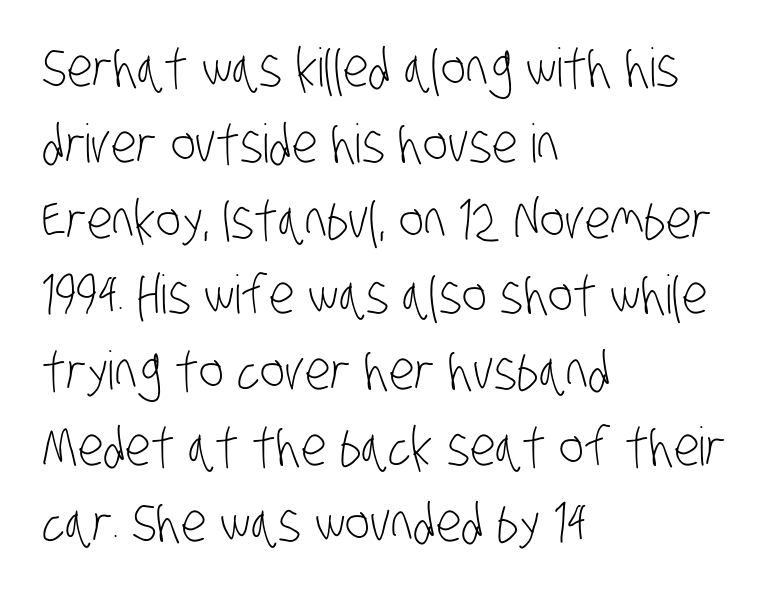
{"serif": "no", "bold": "no", "weight": "light", "width": "condensed", "stroke_contrast": "low", "x_height": "large", "monospaced": "no", "underline": "no", "align": "left", "line_spacing": "normal", "line_spacing_ratio": 1.43, "letter_spacing": "normal", "letter_spacing_em": 0.0, "glyph_px": 53}
